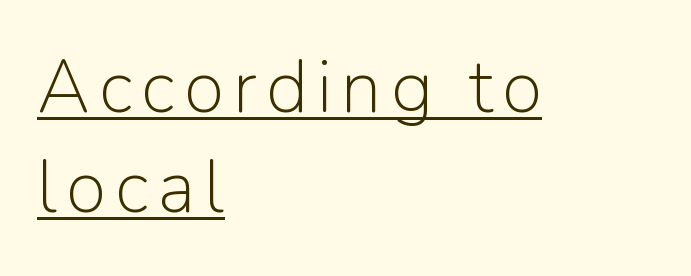
{"serif": "no", "italic": "no", "bold": "no", "weight": "light", "width": "normal", "stroke_contrast": "low", "x_height": "medium", "monospaced": "no", "underline": "yes", "align": "left", "line_spacing": "normal", "line_spacing_ratio": 1.35, "glyph_px": 74}
